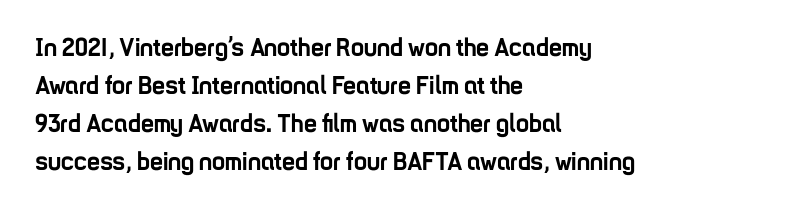
The image shows 26 px bold type, upright; set left-aligned, normal line spacing (1.46x), normal letter spacing, not underlined.
